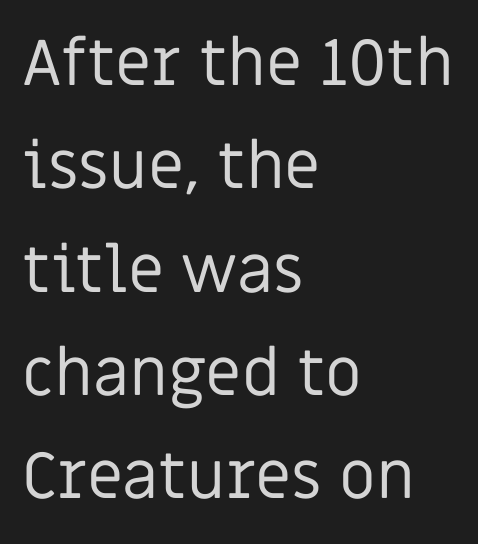
Q: Is the text bold? A: No.
Q: Is the text italic (slanted)? A: No, it is upright.
Q: Is the typeface a serif or a sans-serif typeface? A: Sans-serif.
Q: Is the text underlined? A: No.
Q: How is the paragraph aligned? A: Left-aligned.
Q: Is the spacing between letters normal or unusually wide? A: Normal.
Q: Is the spacing between lines tight, normal or loose? A: Normal.
Q: Width (condensed, normal, or wide)? A: Normal.
Q: Stroke contrast? A: Low.
Q: x-height? A: Large.
Q: Monospaced? A: No.
